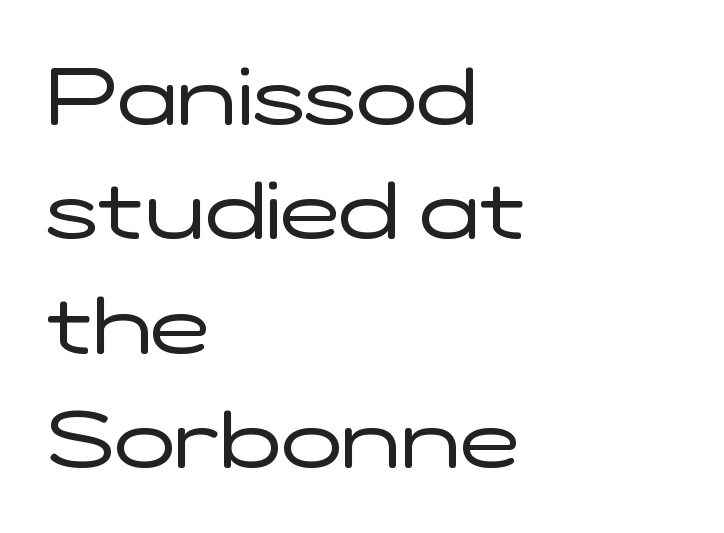
The image shows 80 px regular-weight, wide sans-serif type, upright; set left-aligned, normal line spacing (1.43x), normal letter spacing, not underlined; low stroke contrast and a medium x-height.
